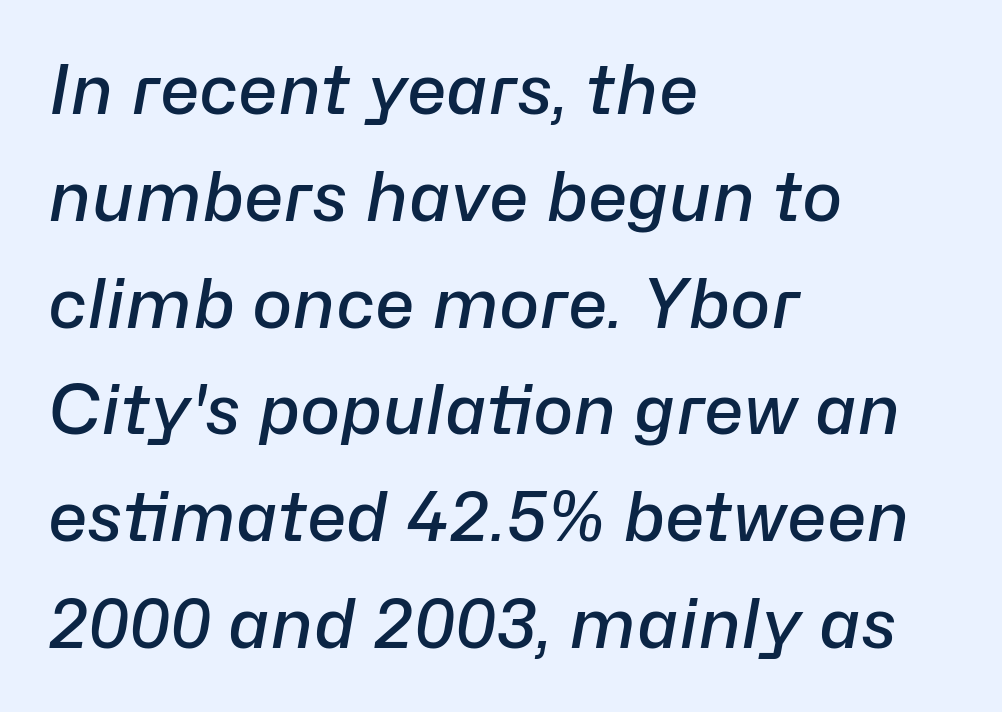
{"italic": "yes", "lean": "right", "slant_degrees": 10, "bold": "semi", "weight": "semibold", "width": "normal", "stroke_contrast": "low", "x_height": "medium", "monospaced": "no", "underline": "no", "align": "left", "line_spacing": "normal", "line_spacing_ratio": 1.57, "letter_spacing": "normal", "letter_spacing_em": 0.0, "glyph_px": 68}
